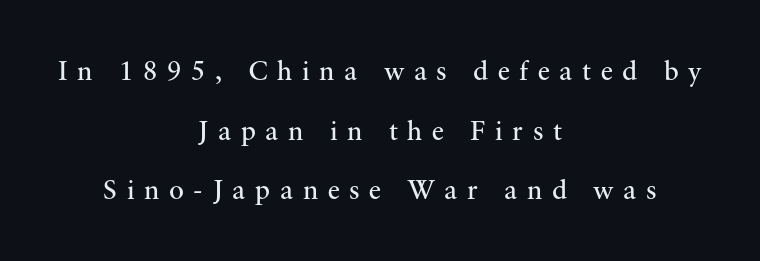
Every row of glyphs is offset so its center matches the block's center. The weight would be labelled regular, book, light, or lighter still. Serif or sans? Serif — the stroke terminals have little feet. A typesetter would call this leading open, well beyond the default. Character widths vary here, with narrow letters taking less room than wide ones.
